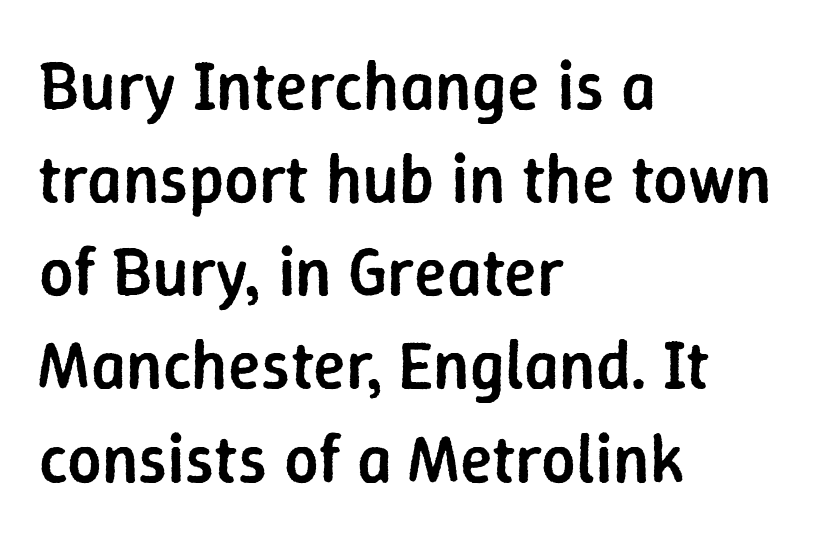
{"serif": "no", "italic": "no", "bold": "semi", "weight": "semibold", "width": "normal", "stroke_contrast": "low", "x_height": "medium", "monospaced": "no", "underline": "no", "align": "left", "line_spacing": "normal", "line_spacing_ratio": 1.37, "letter_spacing": "normal", "letter_spacing_em": 0.0, "glyph_px": 68}
